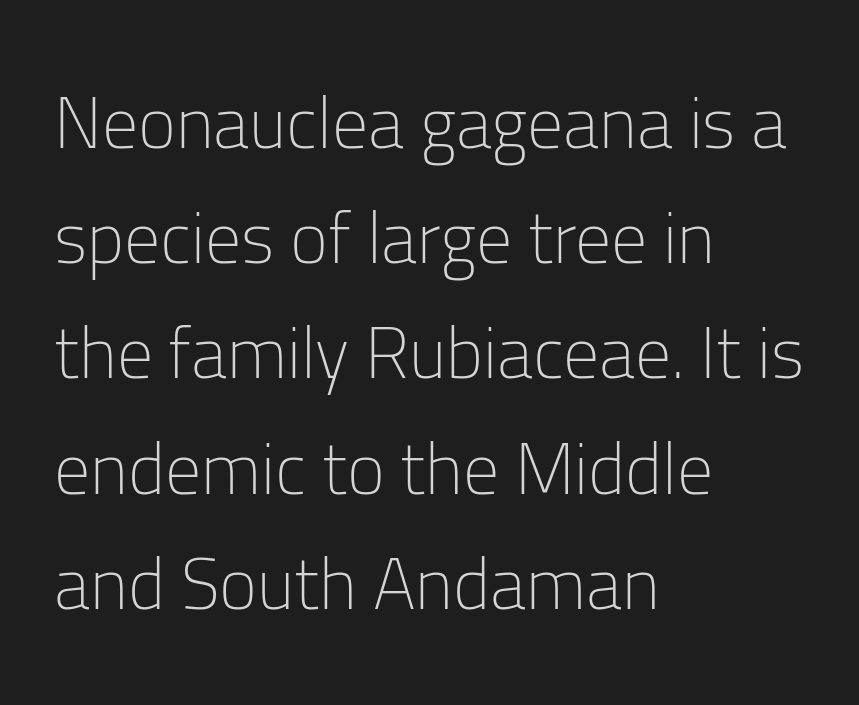
{"serif": "no", "italic": "no", "bold": "no", "weight": "light", "width": "normal", "stroke_contrast": "low", "x_height": "medium", "monospaced": "no", "underline": "no", "align": "left", "line_spacing": "normal", "line_spacing_ratio": 1.6, "letter_spacing": "normal", "letter_spacing_em": 0.0, "glyph_px": 72}
